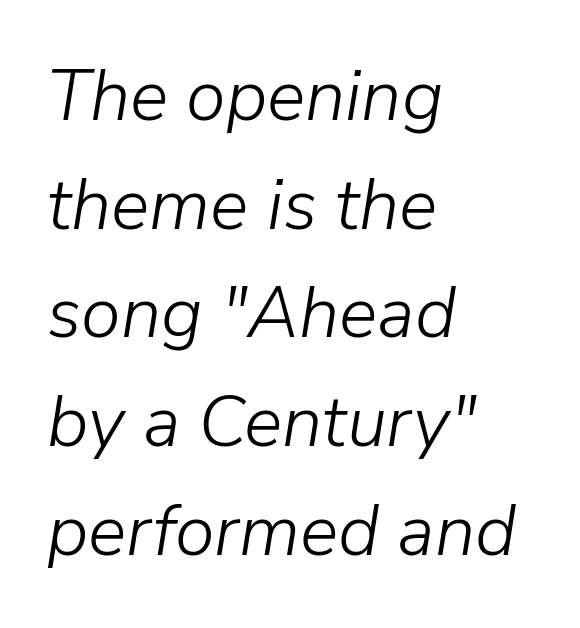
What's the leading like? Ordinary, nothing unusual. Varying glyph widths throughout — classic text-font behaviour. A classic flush-left, rag-right setting is used for this passage. A light-to-regular cut is what we see here.
